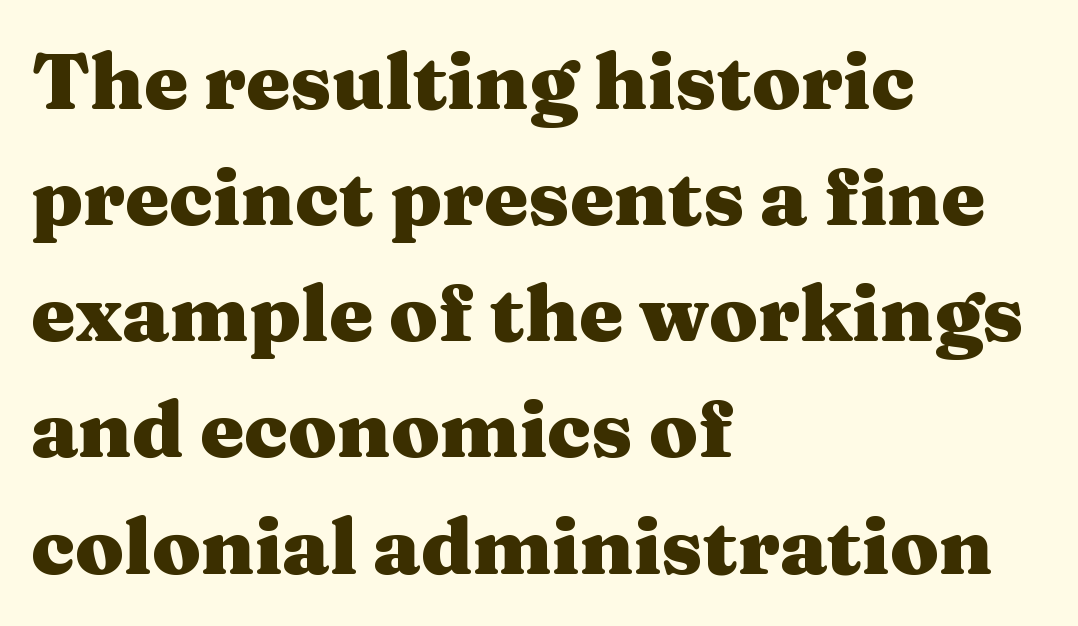
The image shows 79 px heavy, wide serif type, upright; set left-aligned, normal line spacing (1.47x), normal letter spacing, not underlined; medium stroke contrast and a medium x-height.
